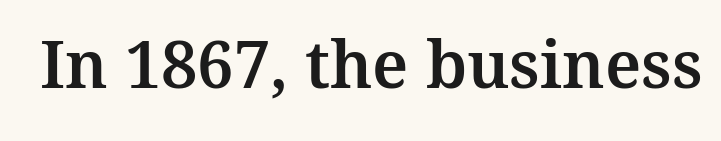
The rendering uses natural spacing where letterforms have individual widths. In terms of letterspacing, this is plain default setting. Posture: upright roman. Quick note: underline off. The designer went with a serif here, giving each stem small feet.
